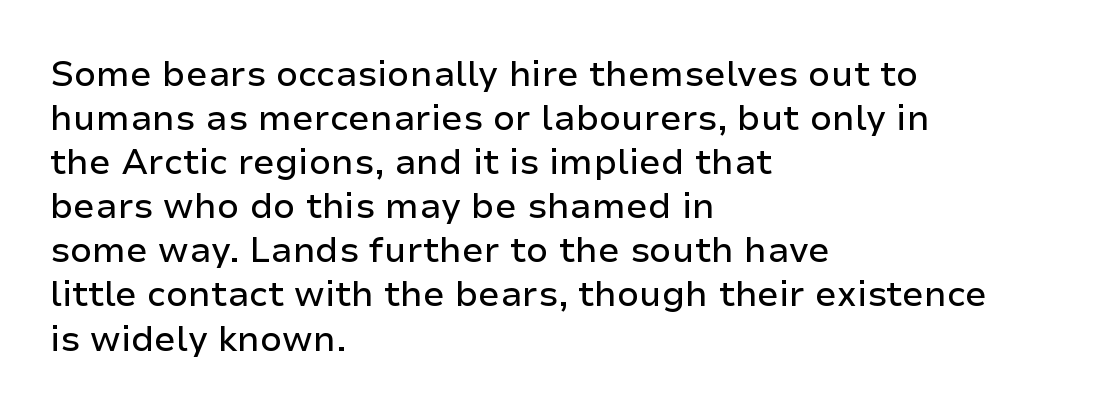
Q: Is the text italic (slanted)? A: No, it is upright.
Q: Is the typeface a serif or a sans-serif typeface? A: Sans-serif.
Q: Is the text underlined? A: No.
Q: How is the paragraph aligned? A: Left-aligned.
Q: Is the spacing between letters normal or unusually wide? A: Normal.
Q: Is the spacing between lines tight, normal or loose? A: Normal.
Q: Width (condensed, normal, or wide)? A: Normal.
Q: Stroke contrast? A: Low.
Q: x-height? A: Medium.
Q: Monospaced? A: No.
